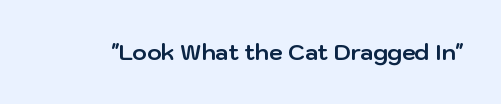
Q: Is the text bold? A: Yes.
Q: Is the text italic (slanted)? A: No, it is upright.
Q: Is the text underlined? A: No.
Q: Is the spacing between letters normal or unusually wide? A: Normal.
